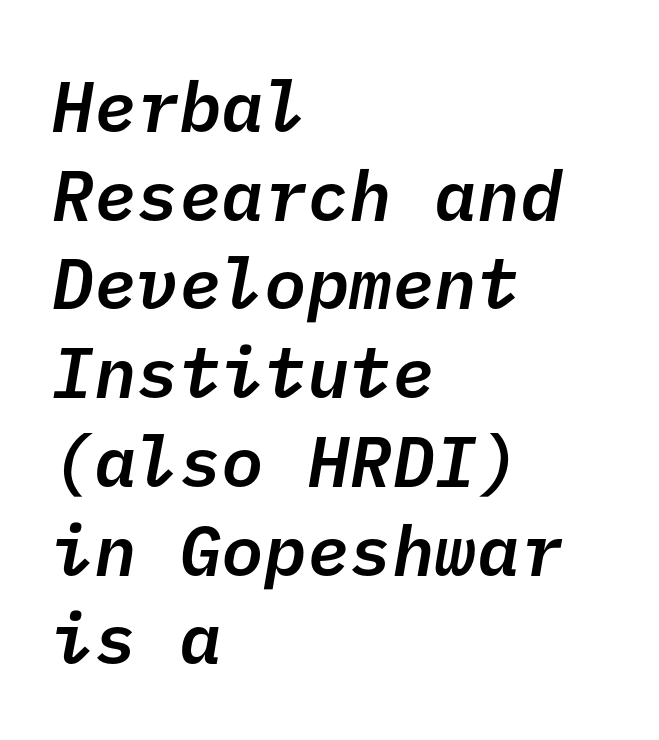
Plain, unruled lines of type. The designer went with a sans here, leaving each stem footless. The tracking reads as untouched default to a designer's eye. A student would call this left alignment; a typographer would say flush left, rag right.
